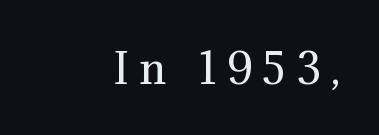
Q: Is the text bold? A: No.
Q: Is the text italic (slanted)? A: No, it is upright.
Q: Is the typeface a serif or a sans-serif typeface? A: Serif.
Q: Is the text underlined? A: No.
Q: Is the spacing between letters normal or unusually wide? A: Unusually wide.
Q: Width (condensed, normal, or wide)? A: Normal.
Q: Stroke contrast? A: Medium.
Q: x-height? A: Medium.
Q: Monospaced? A: No.
